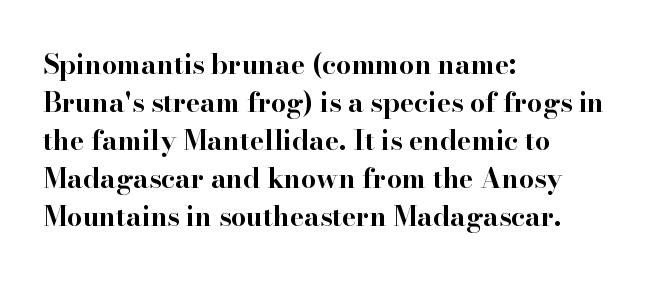
Q: Is the text bold? A: Yes.
Q: Is the text italic (slanted)? A: No, it is upright.
Q: Is the text underlined? A: No.
Q: How is the paragraph aligned? A: Left-aligned.
Q: Is the spacing between letters normal or unusually wide? A: Normal.
Q: Is the spacing between lines tight, normal or loose? A: Normal.
